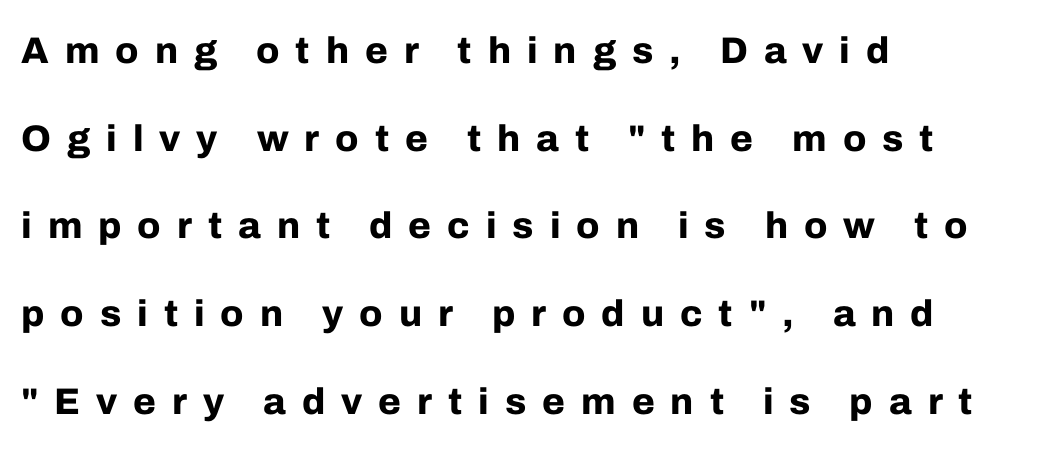
Q: Is the text bold? A: Yes.
Q: Is the text italic (slanted)? A: No, it is upright.
Q: Is the typeface a serif or a sans-serif typeface? A: Sans-serif.
Q: Is the text underlined? A: No.
Q: How is the paragraph aligned? A: Left-aligned.
Q: Is the spacing between letters normal or unusually wide? A: Unusually wide.
Q: Is the spacing between lines tight, normal or loose? A: Loose.
Q: Width (condensed, normal, or wide)? A: Normal.
Q: Stroke contrast? A: Low.
Q: x-height? A: Medium.
Q: Monospaced? A: No.
